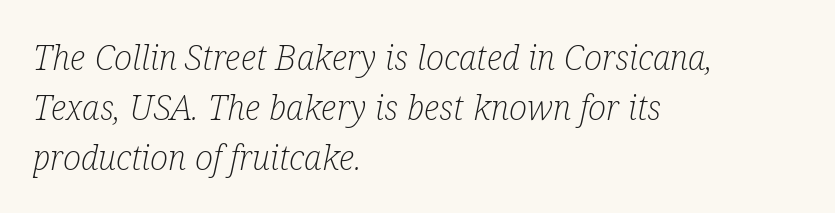
Think of a printed novel: that variable character pitch is what you see here. The passage shown has conventional tracking throughout. A normal amount of white space separates one row of letters from the next. Line beginnings align vertically; line endings do not. The strokes carry an ordinary text weight at most. Only glyphs here, with clear space below each row.
